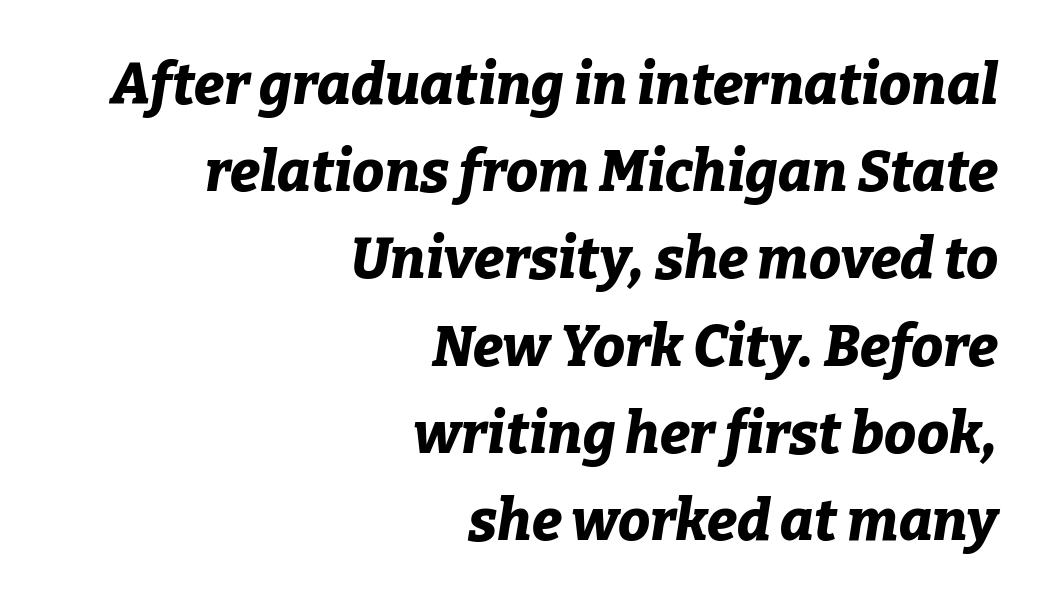
The image shows 57 px bold type, italic (leaning right); set right-aligned, normal line spacing (1.53x), normal letter spacing, not underlined; low stroke contrast and a medium x-height.
